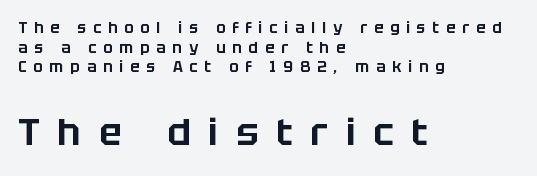
Q: Is the text italic (slanted)? A: No, it is upright.
Q: Is the typeface a serif or a sans-serif typeface? A: Sans-serif.
Q: Is the text underlined? A: No.
Q: How is the paragraph aligned? A: Left-aligned.
Q: Is the spacing between letters normal or unusually wide? A: Unusually wide.
Q: Is the spacing between lines tight, normal or loose? A: Normal.
Q: Which block of text is set in a larger size, the first (top) or the second (bottom)? A: The second (bottom) one.
Q: Width (condensed, normal, or wide)? A: Normal.
Q: Stroke contrast? A: Low.
Q: x-height? A: Large.
Q: Monospaced? A: No.
